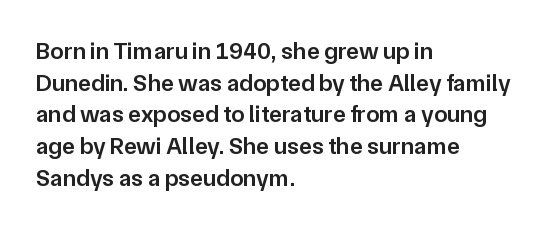
Q: Is the text bold? A: Semi-bold.
Q: Is the text italic (slanted)? A: No, it is upright.
Q: Is the text underlined? A: No.
Q: How is the paragraph aligned? A: Left-aligned.
Q: Is the spacing between letters normal or unusually wide? A: Normal.
Q: Is the spacing between lines tight, normal or loose? A: Normal.
